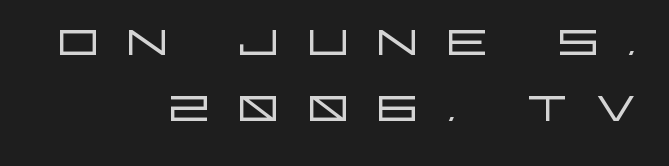
Q: Is the text bold? A: No.
Q: Is the text italic (slanted)? A: No, it is upright.
Q: Is the typeface a serif or a sans-serif typeface? A: Sans-serif.
Q: Is the text underlined? A: No.
Q: How is the paragraph aligned? A: Right-aligned.
Q: Is the spacing between letters normal or unusually wide? A: Unusually wide.
Q: Is the spacing between lines tight, normal or loose? A: Tight.
Q: Width (condensed, normal, or wide)? A: Wide.
Q: Stroke contrast? A: Low.
Q: x-height? A: Large.
Q: Monospaced? A: No.
